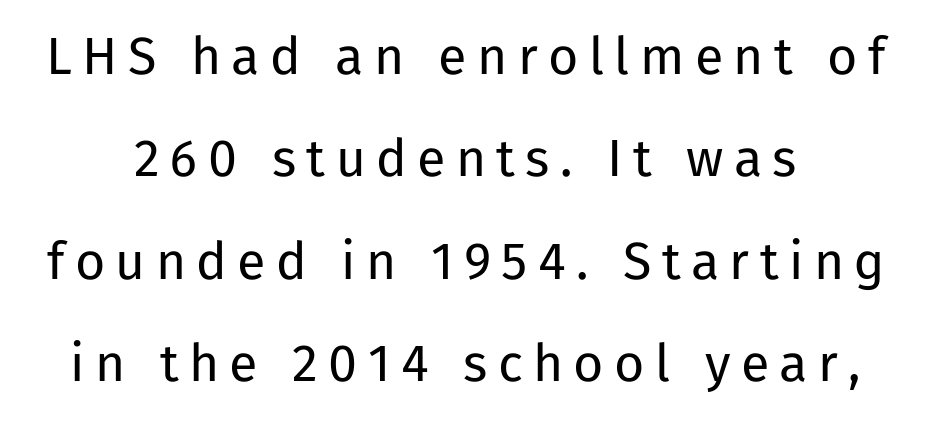
{"serif": "no", "italic": "no", "bold": "no", "weight": "regular", "width": "normal", "stroke_contrast": "low", "x_height": "medium", "monospaced": "no", "underline": "no", "align": "center", "line_spacing": "loose", "line_spacing_ratio": 1.97, "letter_spacing": "wide", "letter_spacing_em": 0.2, "glyph_px": 52}
